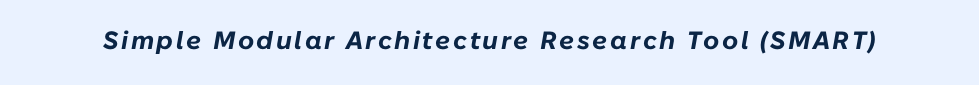
{"italic": "yes", "lean": "right", "slant_degrees": 10, "bold": "yes", "underline": "no", "glyph_px": 25}
